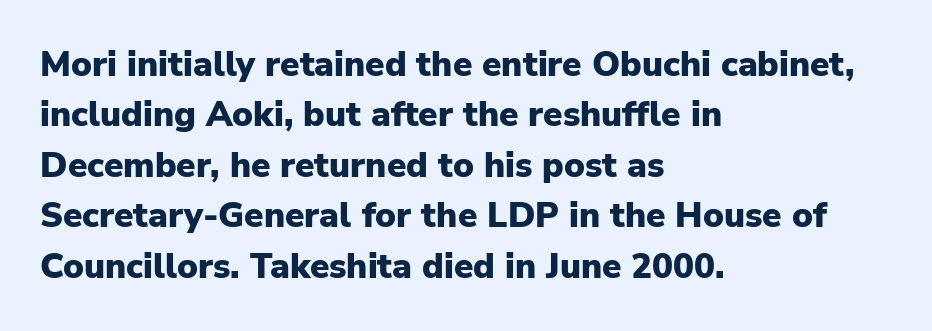
Q: Is the text bold? A: Yes.
Q: Is the text italic (slanted)? A: No, it is upright.
Q: Is the typeface a serif or a sans-serif typeface? A: Sans-serif.
Q: Is the text underlined? A: No.
Q: How is the paragraph aligned? A: Left-aligned.
Q: Is the spacing between letters normal or unusually wide? A: Normal.
Q: Is the spacing between lines tight, normal or loose? A: Normal.
Q: Width (condensed, normal, or wide)? A: Normal.
Q: Stroke contrast? A: Low.
Q: x-height? A: Medium.
Q: Monospaced? A: No.
